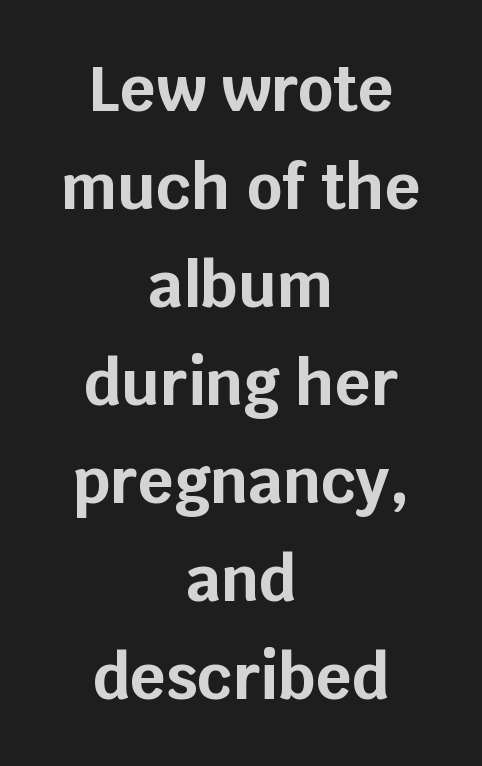
The image shows 62 px bold sans-serif type, upright; set centered, normal line spacing (1.58x), normal letter spacing, not underlined; low stroke contrast and a large x-height.
